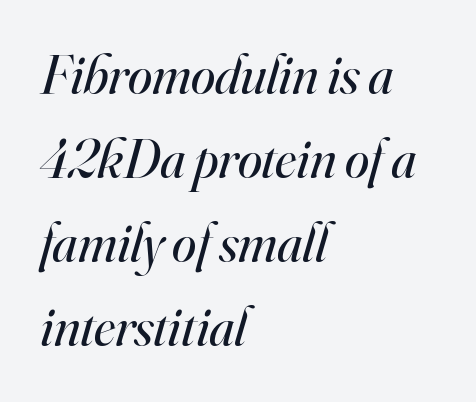
This sample uses a serif face. Reading down the block, your eye returns to a fixed left position each line. The zone under the glyphs is completely vacant. The type is set solid horizontally, with unmodified tracking.
